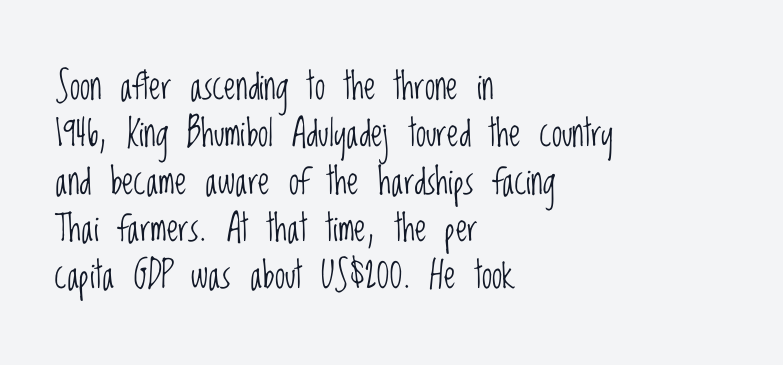
Q: Is the text bold? A: No.
Q: Is the text italic (slanted)? A: No, it is upright.
Q: Is the typeface a serif or a sans-serif typeface? A: Sans-serif.
Q: Is the text underlined? A: No.
Q: How is the paragraph aligned? A: Left-aligned.
Q: Is the spacing between letters normal or unusually wide? A: Normal.
Q: Is the spacing between lines tight, normal or loose? A: Normal.
Q: Width (condensed, normal, or wide)? A: Condensed.
Q: Stroke contrast? A: Low.
Q: x-height? A: Large.
Q: Monospaced? A: No.
